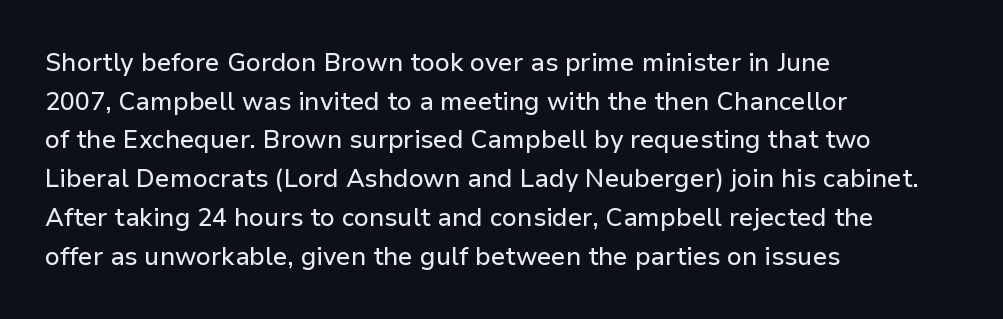
The image shows 25 px text type, upright; set left-aligned, normal line spacing (1.55x), normal letter spacing, not underlined.
